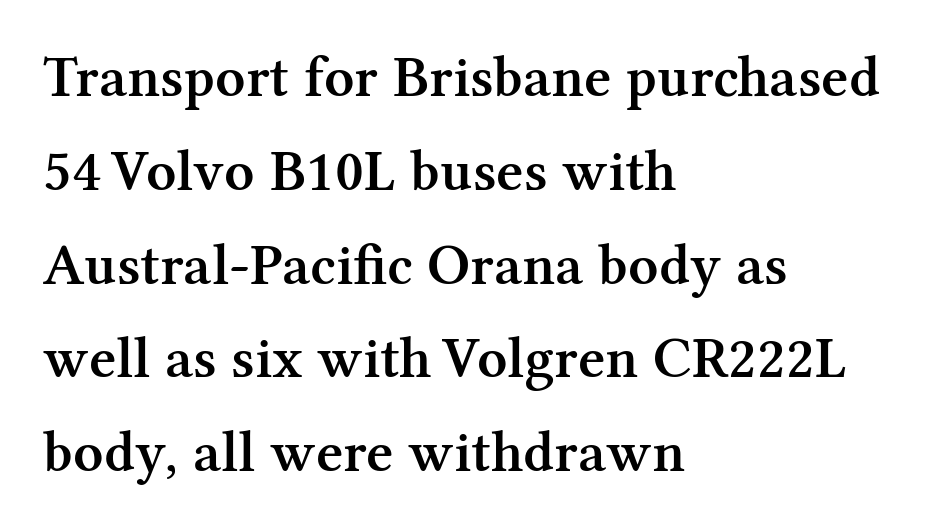
I'd call this a serif setting — the letters wear small feet. No extra tracking has been applied to these lines. The typesetting leans somewhat heavy: a semibold. Looks like regular typesetting: each glyph gets only the width it needs. The rendering uses a moderate line-height, typical for paragraphs. Vertical strokes here are truly vertical.
